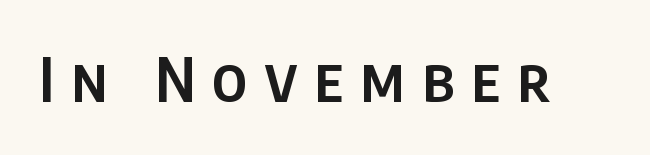
{"serif": "no", "italic": "no", "bold": "semi", "weight": "semibold", "width": "condensed", "stroke_contrast": "low", "x_height": "large", "monospaced": "no", "underline": "no", "letter_spacing": "wide", "letter_spacing_em": 0.28, "glyph_px": 61}
